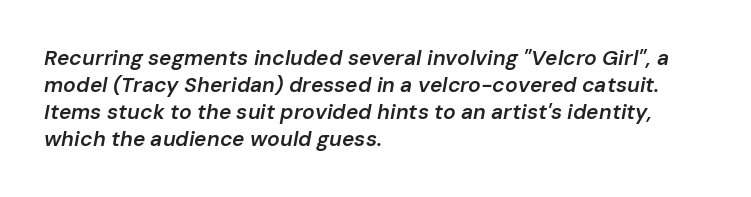
Q: Is the text bold? A: Semi-bold.
Q: Is the text italic (slanted)? A: Yes, it leans right by about 10 degrees.
Q: Is the text underlined? A: No.
Q: How is the paragraph aligned? A: Left-aligned.
Q: Is the spacing between letters normal or unusually wide? A: Normal.
Q: Is the spacing between lines tight, normal or loose? A: Normal.
